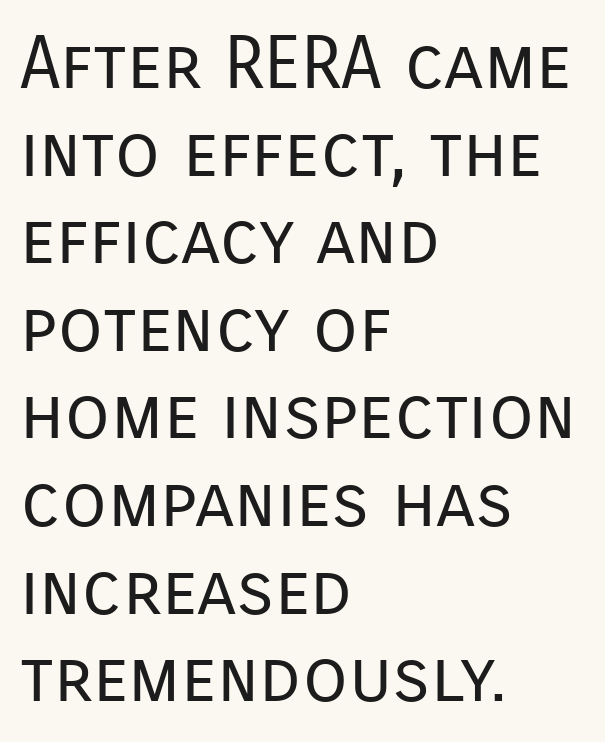
The image shows 73 px regular-weight sans-serif type, upright; set left-aligned, line spacing 1.2x, normal letter spacing, not underlined; low stroke contrast and a medium x-height.
